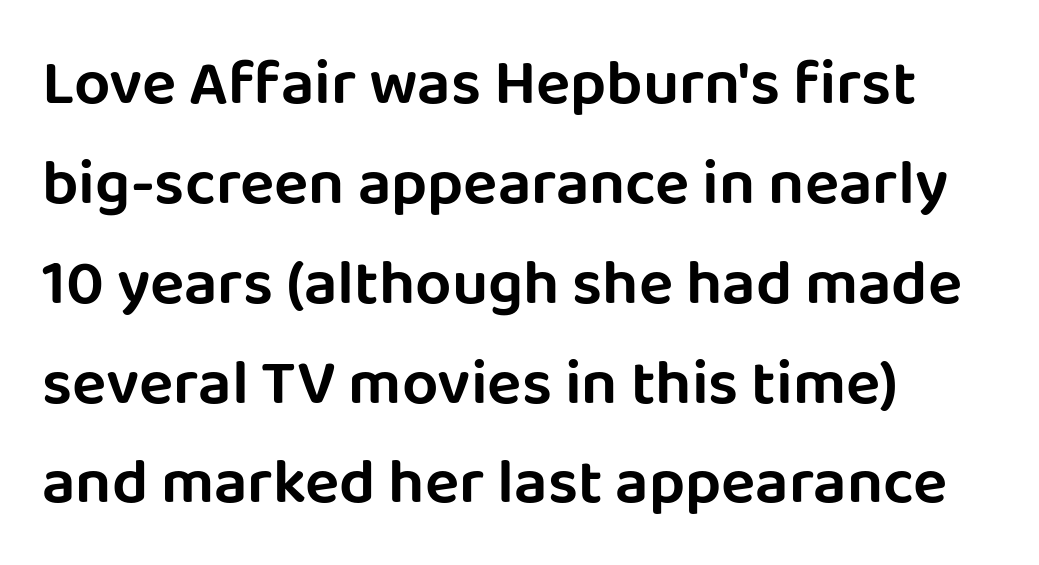
Q: Is the text italic (slanted)? A: No, it is upright.
Q: Is the typeface a serif or a sans-serif typeface? A: Sans-serif.
Q: Is the text underlined? A: No.
Q: How is the paragraph aligned? A: Left-aligned.
Q: Is the spacing between letters normal or unusually wide? A: Normal.
Q: Is the spacing between lines tight, normal or loose? A: Normal.
Q: Width (condensed, normal, or wide)? A: Normal.
Q: Stroke contrast? A: Low.
Q: x-height? A: Large.
Q: Monospaced? A: No.
